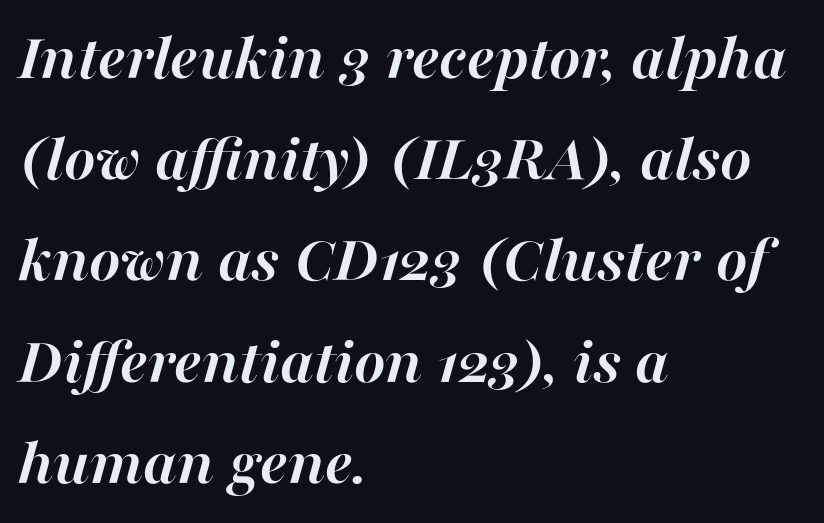
{"italic": "yes", "lean": "right", "slant_degrees": 16, "bold": "yes", "weight": "semibold", "width": "normal", "stroke_contrast": "high", "x_height": "medium", "monospaced": "no", "underline": "no", "align": "left", "line_spacing": "normal", "line_spacing_ratio": 1.51, "letter_spacing": "normal", "letter_spacing_em": 0.0, "glyph_px": 67}
